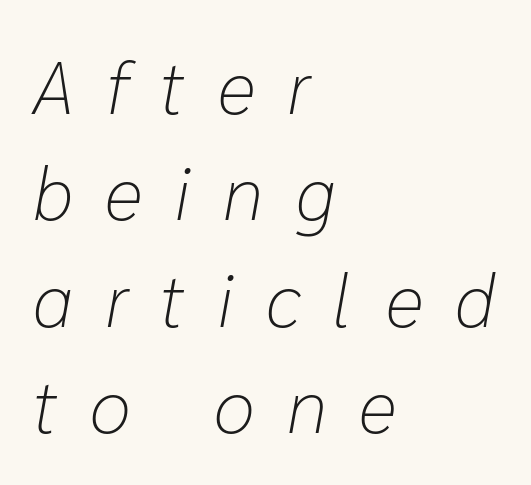
{"italic": "yes", "lean": "right", "slant_degrees": 10, "bold": "no", "weight": "light", "width": "normal", "stroke_contrast": "low", "x_height": "medium", "monospaced": "no", "underline": "no", "align": "left", "line_spacing": "normal", "line_spacing_ratio": 1.42, "letter_spacing": "wide", "letter_spacing_em": 0.43, "glyph_px": 75}
